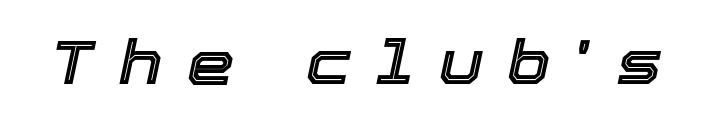
{"italic": "yes", "lean": "right", "slant_degrees": 12, "width": "normal", "x_height": "medium", "monospaced": "no", "underline": "no", "letter_spacing": "wide", "letter_spacing_em": 0.42, "glyph_px": 60}
